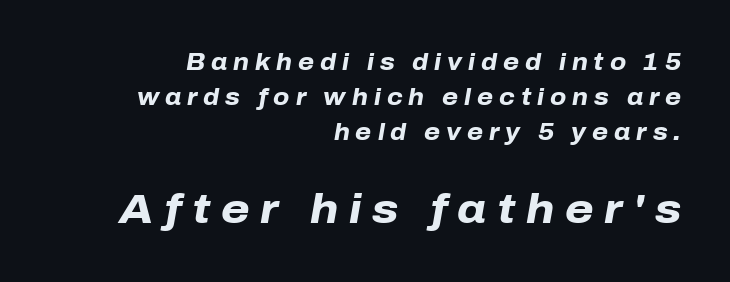
The foot of each line stays bare and open. The ragged edge is on the left, which tells us the setting is flush right. Is this a fixed-width face? No — the glyphs have proportional, varying widths. Style check: oblique. How heavy is the stroke? Heavy — this is a bold.
